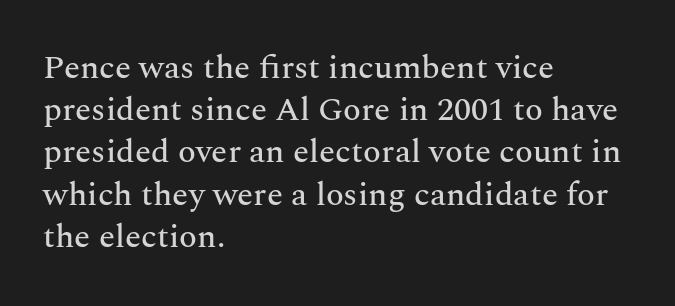
Q: Is the text italic (slanted)? A: No, it is upright.
Q: Is the typeface a serif or a sans-serif typeface? A: Serif.
Q: Is the text underlined? A: No.
Q: How is the paragraph aligned? A: Left-aligned.
Q: Is the spacing between letters normal or unusually wide? A: Normal.
Q: Is the spacing between lines tight, normal or loose? A: Normal.
Q: Width (condensed, normal, or wide)? A: Normal.
Q: Stroke contrast? A: Medium.
Q: x-height? A: Medium.
Q: Monospaced? A: No.
